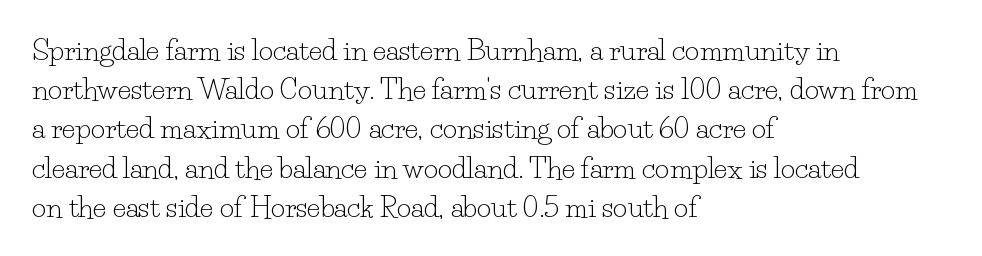
{"serif": "yes", "italic": "no", "bold": "no", "weight": "light", "width": "normal", "stroke_contrast": "low", "x_height": "small", "monospaced": "no", "underline": "no", "align": "left", "line_spacing": "normal", "line_spacing_ratio": 1.4, "letter_spacing": "normal", "letter_spacing_em": 0.0, "glyph_px": 28}
